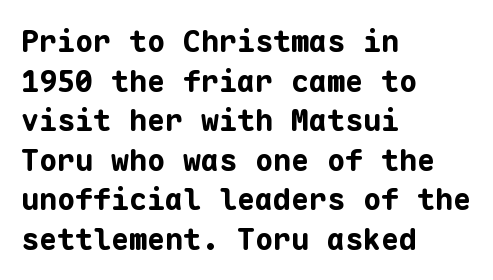
{"serif": "no", "italic": "no", "bold": "yes", "weight": "bold", "width": "normal", "stroke_contrast": "low", "x_height": "medium", "monospaced": "yes", "underline": "no", "align": "left", "line_spacing": "normal", "line_spacing_ratio": 1.32, "letter_spacing": "normal", "letter_spacing_em": 0.0, "glyph_px": 30}
